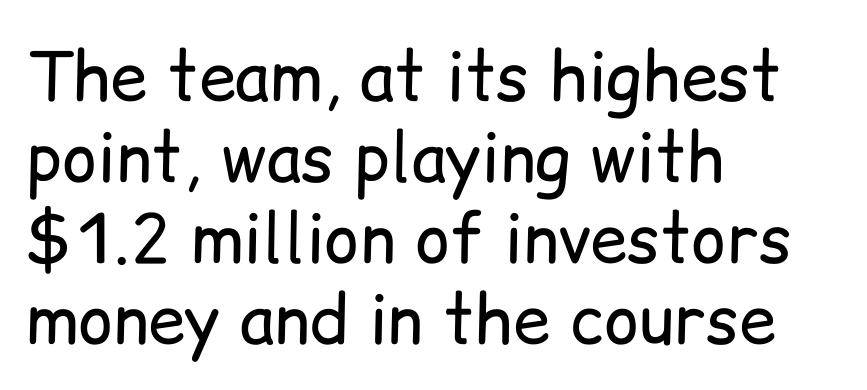
The image shows 67 px regular-weight sans-serif type, upright; set left-aligned, line spacing 1.21x, normal letter spacing, not underlined; low stroke contrast and a medium x-height.
